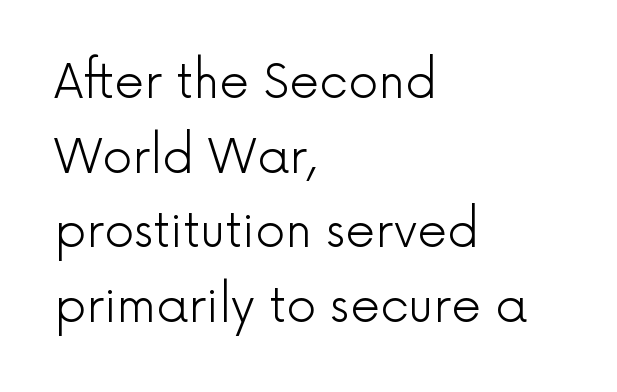
Has an underline been added? It has not. The letters advance in unequal steps, a hallmark of proportional type. Rows of type keep a routine distance in the vertical direction. This sample uses an upright cut, with every glyph sitting square on the baseline.
